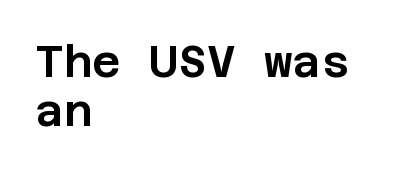
The image shows 44 px sans-serif type, upright; set left-aligned, tight line spacing (1.11x), normal letter spacing, not underlined; low stroke contrast and a large x-height.
